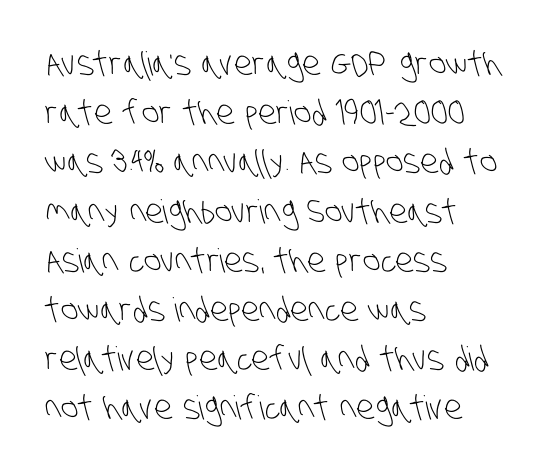
The image shows 33 px light, condensed sans-serif type; set left-aligned, normal line spacing (1.49x), normal letter spacing, not underlined; low stroke contrast and a large x-height.
